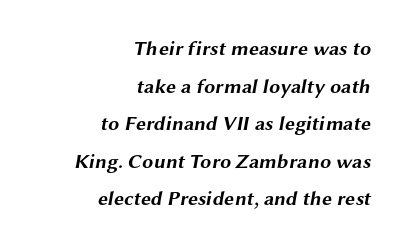
The image shows 20 px bold type; set right-aligned, line spacing 1.88x, normal letter spacing, not underlined.
